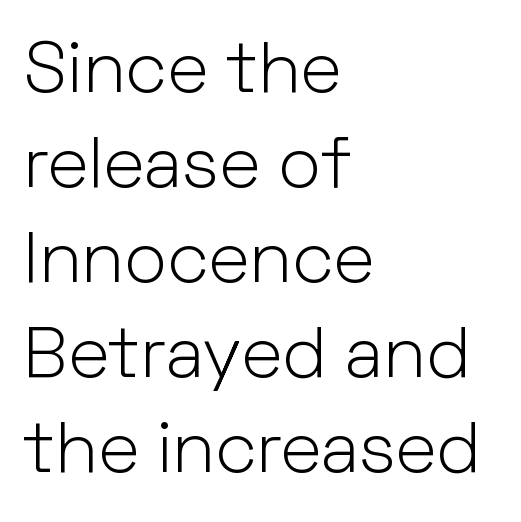
{"serif": "no", "italic": "no", "bold": "no", "weight": "light", "width": "normal", "stroke_contrast": "low", "x_height": "medium", "monospaced": "no", "underline": "no", "align": "left", "line_spacing": "normal", "line_spacing_ratio": 1.32, "letter_spacing": "normal", "letter_spacing_em": 0.0, "glyph_px": 72}
